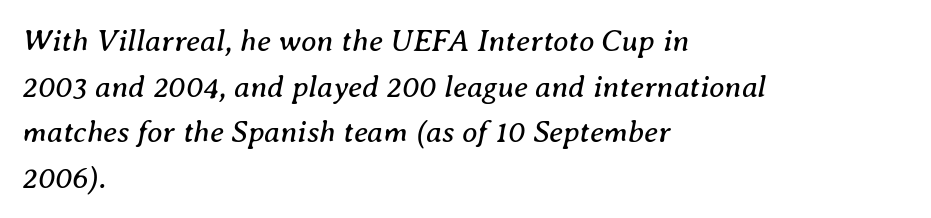
The image shows 31 px regular-weight serif type, italic (leaning right); set left-aligned, normal line spacing (1.47x), normal letter spacing, not underlined; medium stroke contrast and a medium x-height.
